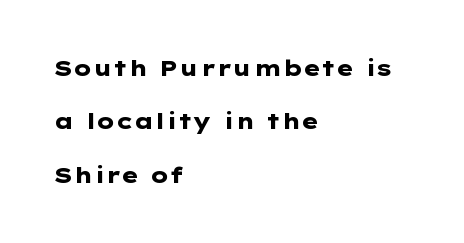
Q: Is the text bold? A: Yes.
Q: Is the text italic (slanted)? A: No, it is upright.
Q: Is the text underlined? A: No.
Q: How is the paragraph aligned? A: Left-aligned.
Q: Is the spacing between letters normal or unusually wide? A: Normal.
Q: Is the spacing between lines tight, normal or loose? A: Loose.
